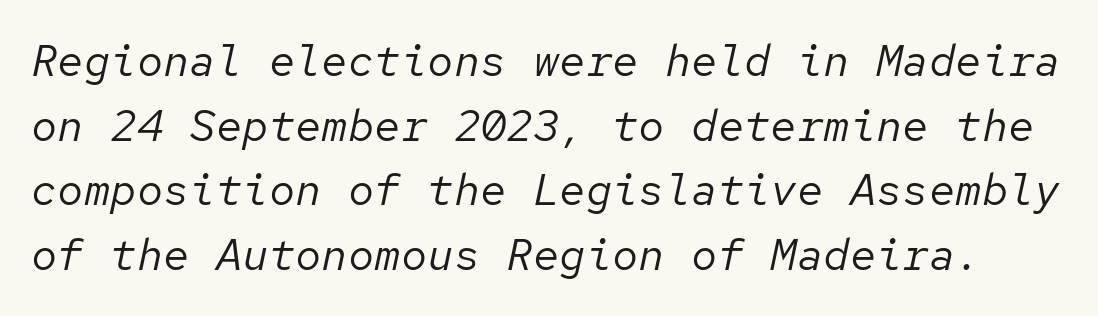
The image shows 44 px regular-weight type, italic (leaning right), monospaced; set normal line spacing (1.47x), normal letter spacing, not underlined; low stroke contrast and a medium x-height.
